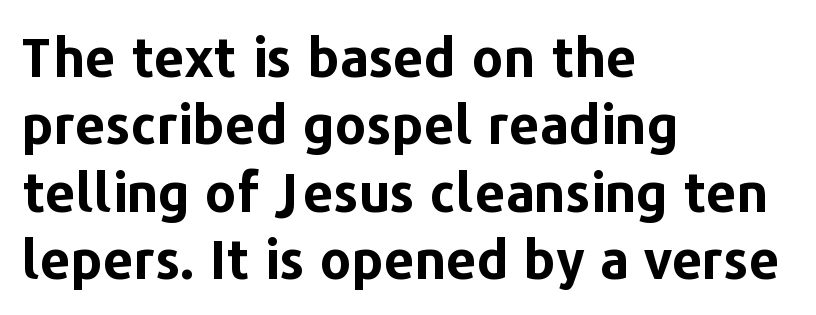
Q: Is the text bold? A: Yes.
Q: Is the text italic (slanted)? A: No, it is upright.
Q: Is the typeface a serif or a sans-serif typeface? A: Sans-serif.
Q: Is the text underlined? A: No.
Q: How is the paragraph aligned? A: Left-aligned.
Q: Is the spacing between letters normal or unusually wide? A: Normal.
Q: Is the spacing between lines tight, normal or loose? A: Normal.
Q: Width (condensed, normal, or wide)? A: Normal.
Q: Stroke contrast? A: Low.
Q: x-height? A: Medium.
Q: Monospaced? A: No.
